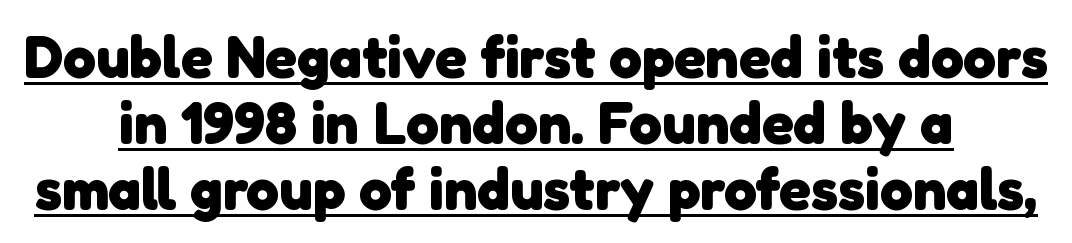
Q: Is the text bold? A: Yes.
Q: Is the typeface a serif or a sans-serif typeface? A: Sans-serif.
Q: Is the text underlined? A: Yes.
Q: How is the paragraph aligned? A: Centered.
Q: Is the spacing between letters normal or unusually wide? A: Normal.
Q: Is the spacing between lines tight, normal or loose? A: Tight.
Q: Width (condensed, normal, or wide)? A: Normal.
Q: Stroke contrast? A: Low.
Q: x-height? A: Medium.
Q: Monospaced? A: No.
